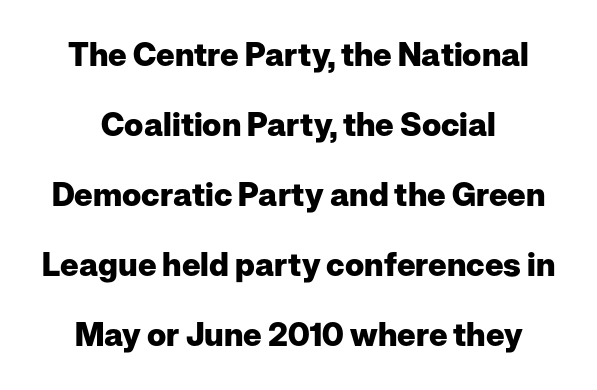
No feet cap the strokes, marking this as sans-serif type. A typesetter would call this zero additional tracking. Each letter keeps its own natural width here, so spacing adapts to shape. Rule under the text: the space is simply empty. What weight is shown? A full bold with thick strokes. Nope, not italic — everything's standing straight.
